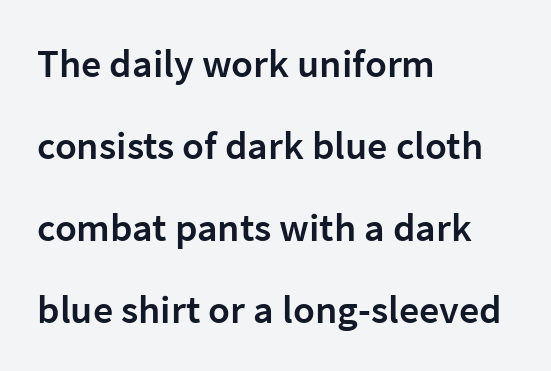
The passage shown stacks its lines with a broad gap. Each letter's strokes conclude bluntly, with no projecting serifs. The tracking reads as untouched default to a designer's eye. The specimen reads as upright at a glance. A student would call this left alignment; a typographer would say flush left, rag right. Typographic density is moderately raised because the face is semibold.
